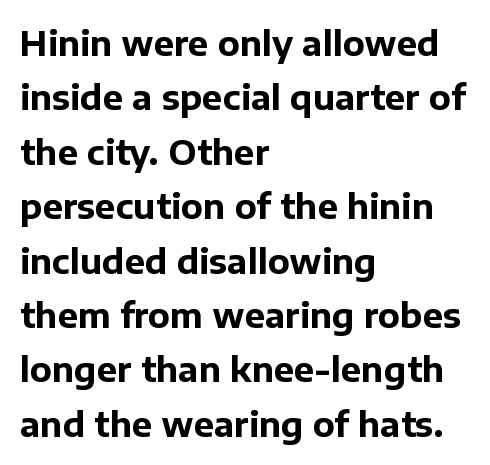
Q: Is the text bold? A: Yes.
Q: Is the text italic (slanted)? A: No, it is upright.
Q: Is the typeface a serif or a sans-serif typeface? A: Sans-serif.
Q: Is the text underlined? A: No.
Q: How is the paragraph aligned? A: Left-aligned.
Q: Is the spacing between letters normal or unusually wide? A: Normal.
Q: Is the spacing between lines tight, normal or loose? A: Normal.
Q: Width (condensed, normal, or wide)? A: Normal.
Q: Stroke contrast? A: Low.
Q: x-height? A: Medium.
Q: Monospaced? A: No.
